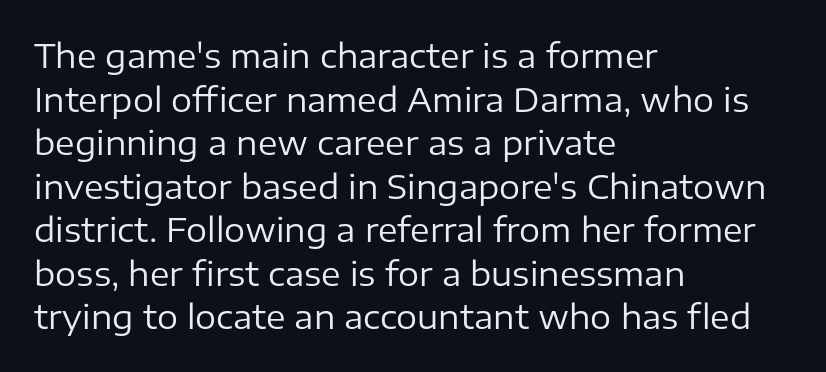
Q: Is the text bold? A: No.
Q: Is the text italic (slanted)? A: No, it is upright.
Q: Is the typeface a serif or a sans-serif typeface? A: Sans-serif.
Q: Is the text underlined? A: No.
Q: How is the paragraph aligned? A: Left-aligned.
Q: Is the spacing between letters normal or unusually wide? A: Normal.
Q: Is the spacing between lines tight, normal or loose? A: Normal.
Q: Width (condensed, normal, or wide)? A: Normal.
Q: Stroke contrast? A: Low.
Q: x-height? A: Medium.
Q: Monospaced? A: No.
